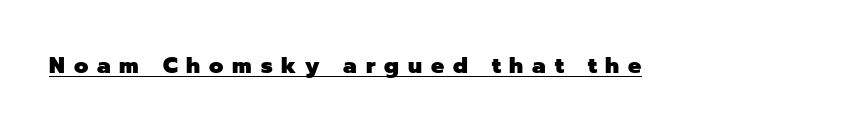
Chunky letters — that's bold for sure. Somebody hit Ctrl+U on this one — the words are underlined. A typesetter would mark this as roman, not italic. What stands out about the letter spacing? Its width — letters are far apart.
